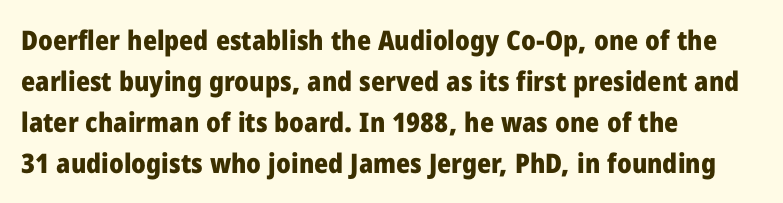
{"italic": "no", "bold": "yes", "underline": "no", "align": "left", "line_spacing": "normal", "line_spacing_ratio": 1.52, "letter_spacing": "normal", "letter_spacing_em": 0.0, "glyph_px": 27}
